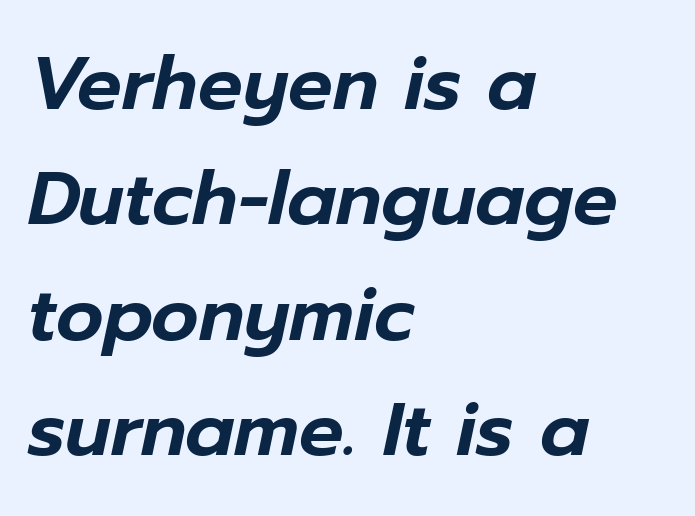
Characters follow at the spacing the type designer built in. Anything drawn beneath the words? Only blank space. Proportional: the letters do not fall into vertical columns. A typesetter would mark this as italic. The setting favours the left margin, as ordinary paragraphs usually do.
